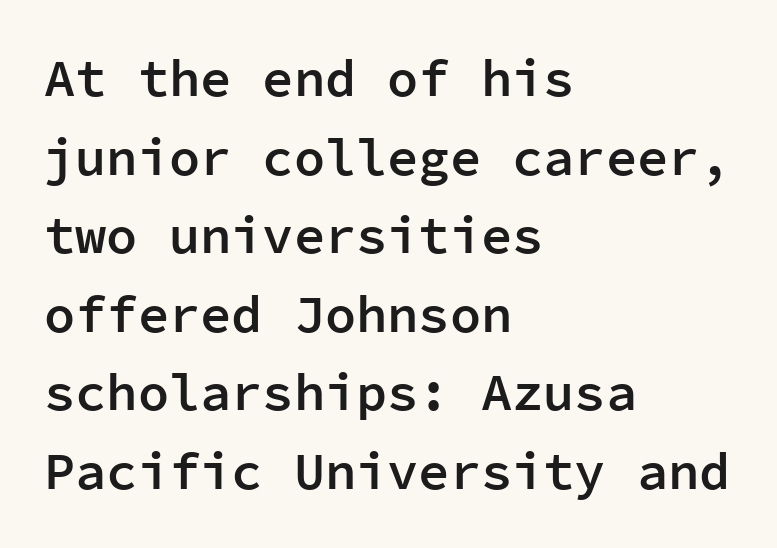
The image shows 52 px semibold sans-serif type, upright, monospaced; set left-aligned, normal line spacing (1.51x), normal letter spacing, not underlined; low stroke contrast and a medium x-height.
